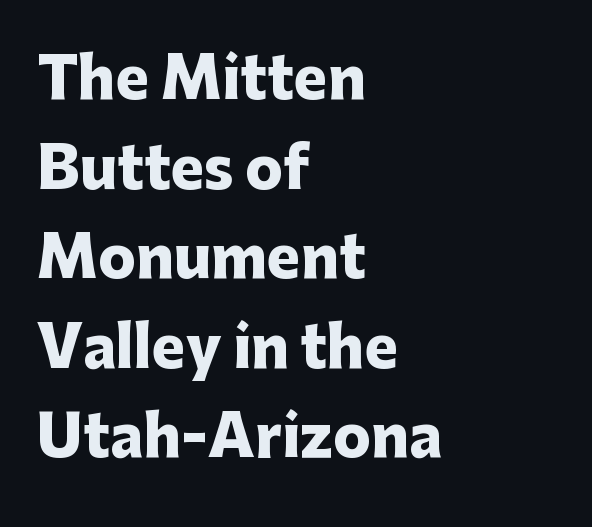
The image shows 56 px heavy sans-serif type, upright; set left-aligned, normal line spacing (1.6x), normal letter spacing, not underlined; low stroke contrast and a medium x-height.
